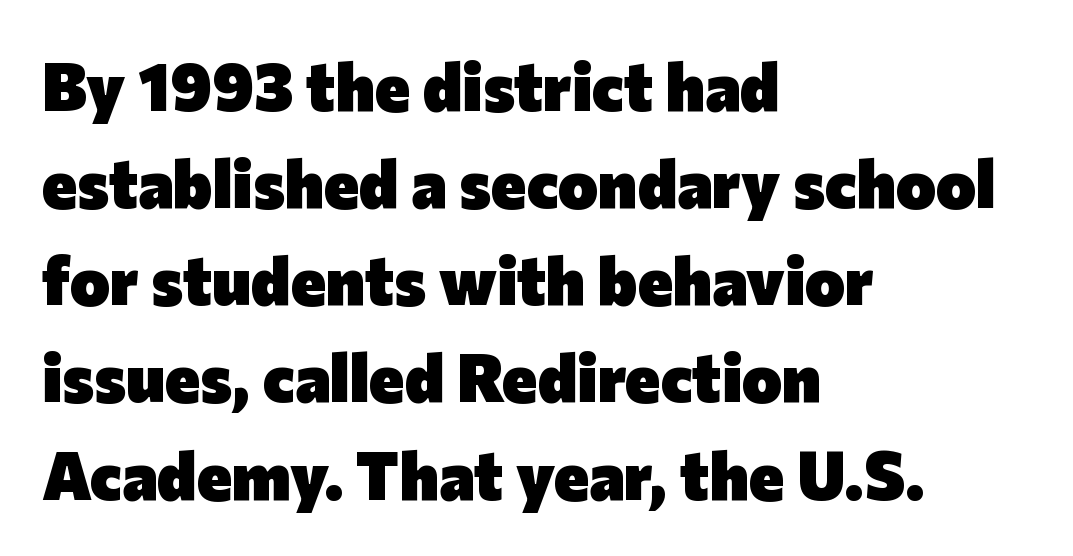
The paragraph has a hard left edge and a soft right edge. Students, observe: this is what conventionally led text looks like. The letters stand upright; this is a roman face. A clean baseline with only descenders dipping below it.
